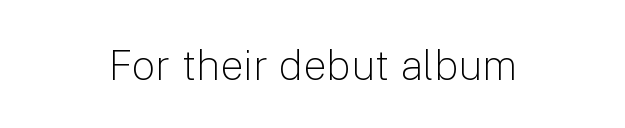
The image shows 42 px light sans-serif type, upright; set centered, normal letter spacing, not underlined; low stroke contrast and a medium x-height.
